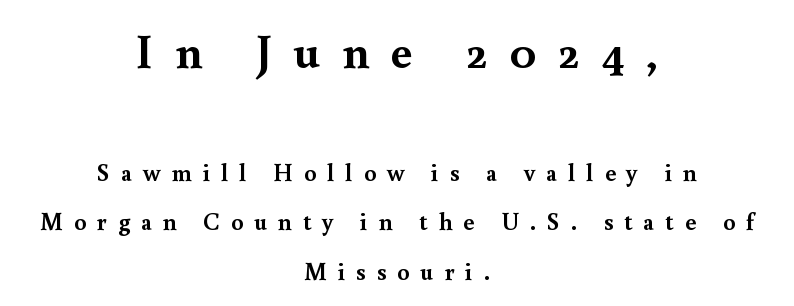
Q: Is the text bold? A: Yes.
Q: Is the text italic (slanted)? A: No, it is upright.
Q: Is the typeface a serif or a sans-serif typeface? A: Serif.
Q: Is the text underlined? A: No.
Q: How is the paragraph aligned? A: Centered.
Q: Is the spacing between letters normal or unusually wide? A: Unusually wide.
Q: Is the spacing between lines tight, normal or loose? A: Loose.
Q: Which block of text is set in a larger size, the first (top) or the second (bottom)? A: The first (top) one.
Q: Width (condensed, normal, or wide)? A: Normal.
Q: x-height? A: Small.
Q: Monospaced? A: No.
